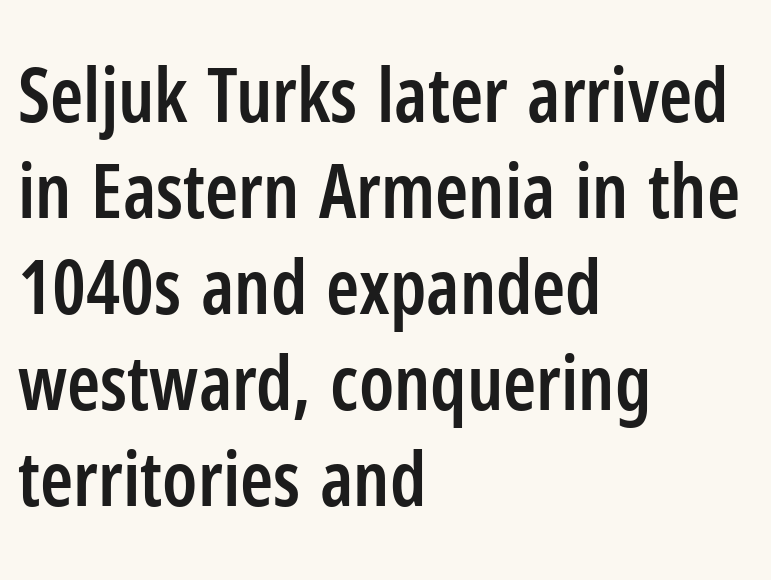
{"serif": "no", "italic": "no", "bold": "semi", "weight": "semibold", "width": "condensed", "stroke_contrast": "low", "x_height": "medium", "monospaced": "no", "underline": "no", "align": "left", "line_spacing": "normal", "line_spacing_ratio": 1.28, "letter_spacing": "normal", "letter_spacing_em": 0.0, "glyph_px": 75}
